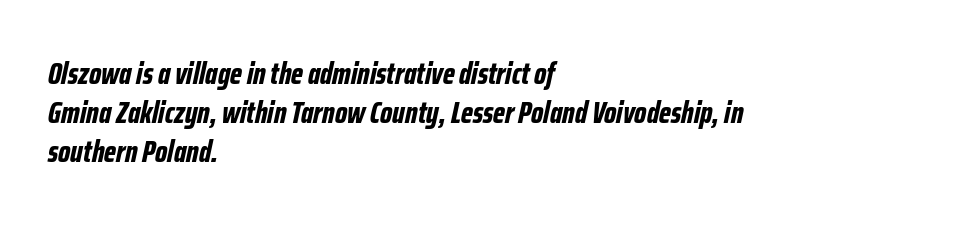
The image shows 31 px bold, condensed type, italic (leaning right); set left-aligned, normal line spacing (1.26x), normal letter spacing, not underlined; low stroke contrast and a medium x-height.
